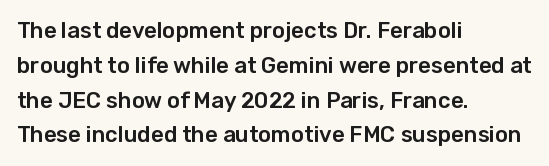
{"italic": "no", "underline": "no", "align": "left", "line_spacing": "normal", "line_spacing_ratio": 1.58, "letter_spacing": "normal", "letter_spacing_em": 0.0, "glyph_px": 22}
